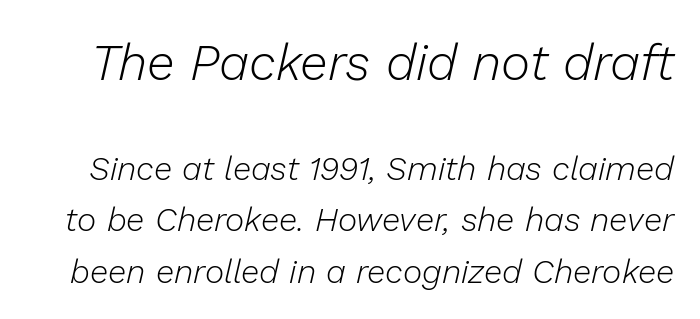
Q: Is the text bold? A: No.
Q: Is the text italic (slanted)? A: Yes, it leans right by about 13 degrees.
Q: Is the text underlined? A: No.
Q: Is the spacing between letters normal or unusually wide? A: Normal.
Q: Is the spacing between lines tight, normal or loose? A: Normal.
Q: Which block of text is set in a larger size, the first (top) or the second (bottom)? A: The first (top) one.
Q: Width (condensed, normal, or wide)? A: Normal.
Q: Stroke contrast? A: Low.
Q: x-height? A: Medium.
Q: Monospaced? A: No.
